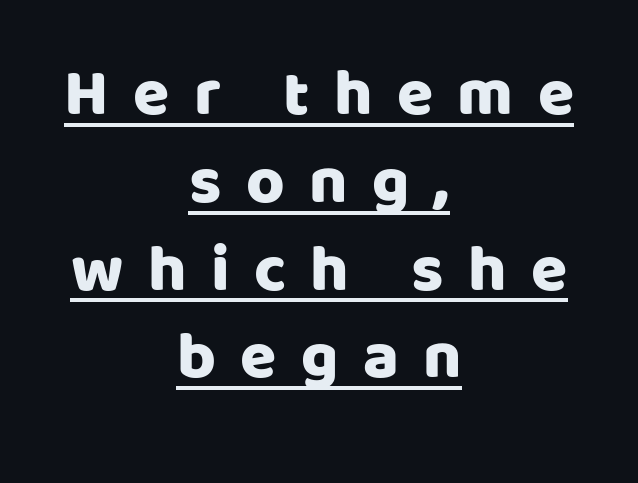
The image shows 66 px sans-serif type, upright; set centered, normal line spacing (1.33x), unusually wide letter spacing (+0.37 em), underlined; low stroke contrast and a large x-height.
